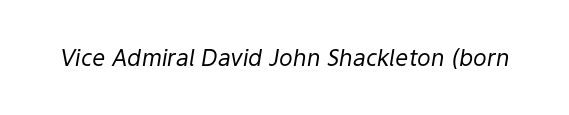
Q: Is the text bold? A: No.
Q: Is the text italic (slanted)? A: Yes, it leans right by about 9 degrees.
Q: Is the text underlined? A: No.
Q: Is the spacing between letters normal or unusually wide? A: Normal.
